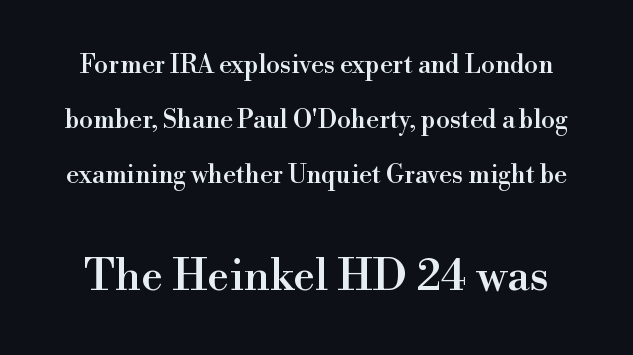
{"serif": "yes", "italic": "no", "width": "normal", "stroke_contrast": "high", "x_height": "small", "monospaced": "no", "underline": "no", "line_spacing": "loose", "line_spacing_ratio": 2.2, "letter_spacing": "normal", "letter_spacing_em": 0.0, "larger_block": "second", "size_ratio": 1.76, "glyph_px": 44}
